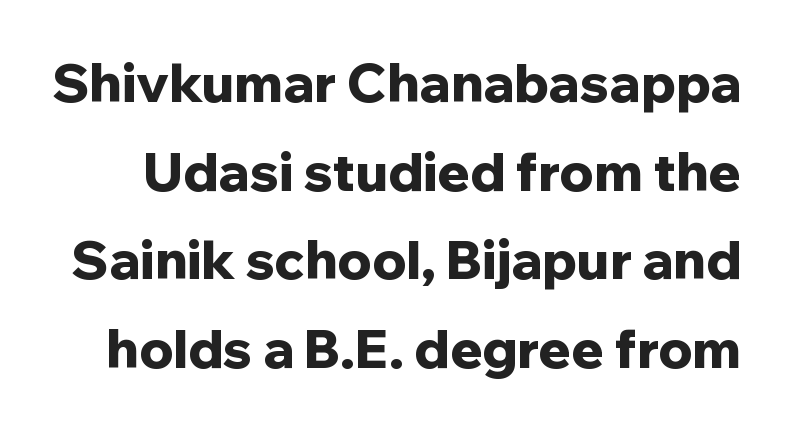
Does the type have serifs? No, each stem ends abruptly. Students, this is bold: see how much ink each stroke carries. These lines are rendered in a variable-pitch font. Posture: straight, roman, zero tilt.
